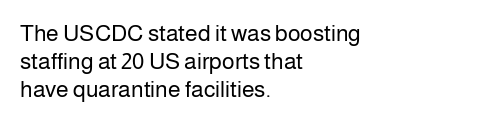
{"italic": "no", "bold": "no", "underline": "no", "align": "left", "line_spacing_ratio": 1.21, "letter_spacing": "normal", "letter_spacing_em": 0.0, "glyph_px": 23}
